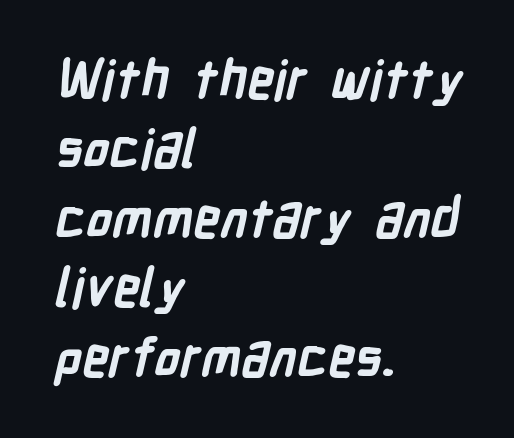
{"serif": "no", "bold": "yes", "weight": "semibold", "width": "condensed", "stroke_contrast": "low", "x_height": "medium", "monospaced": "no", "underline": "no", "align": "left", "line_spacing": "normal", "line_spacing_ratio": 1.31, "letter_spacing": "normal", "letter_spacing_em": 0.0, "glyph_px": 53}
